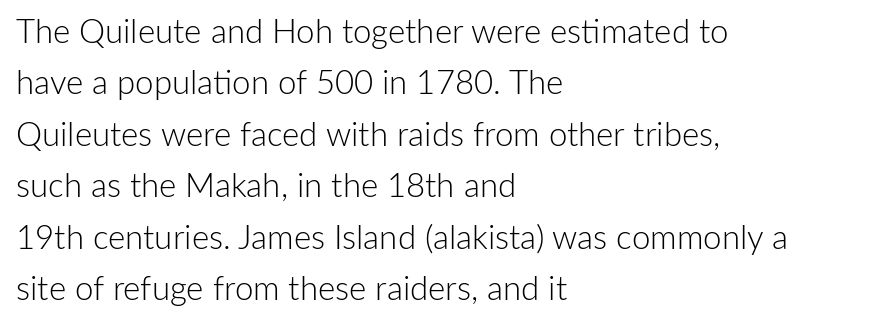
{"serif": "no", "italic": "no", "bold": "no", "weight": "light", "width": "normal", "stroke_contrast": "low", "x_height": "medium", "monospaced": "no", "underline": "no", "align": "left", "line_spacing": "normal", "line_spacing_ratio": 1.56, "letter_spacing": "normal", "letter_spacing_em": 0.0, "glyph_px": 33}
